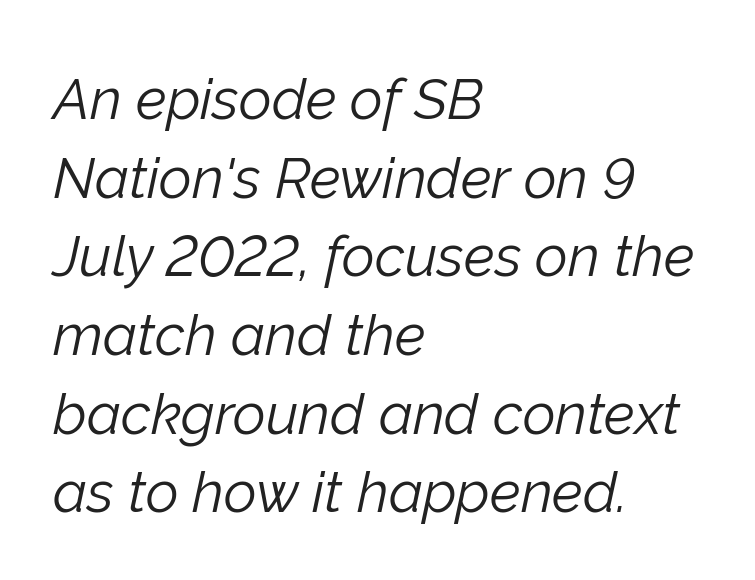
The image shows 57 px light type, italic (leaning right); set left-aligned, normal line spacing (1.38x), normal letter spacing, not underlined; low stroke contrast and a medium x-height.
